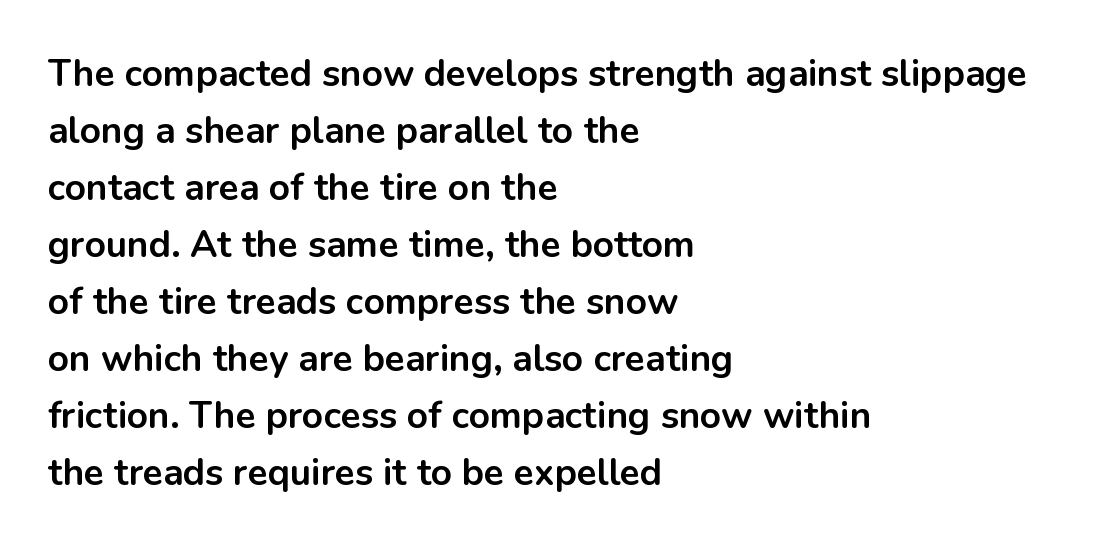
Q: Is the text bold? A: Yes.
Q: Is the text italic (slanted)? A: No, it is upright.
Q: Is the typeface a serif or a sans-serif typeface? A: Sans-serif.
Q: Is the text underlined? A: No.
Q: How is the paragraph aligned? A: Left-aligned.
Q: Is the spacing between letters normal or unusually wide? A: Normal.
Q: Is the spacing between lines tight, normal or loose? A: Normal.
Q: Width (condensed, normal, or wide)? A: Normal.
Q: Stroke contrast? A: Low.
Q: x-height? A: Medium.
Q: Monospaced? A: No.
